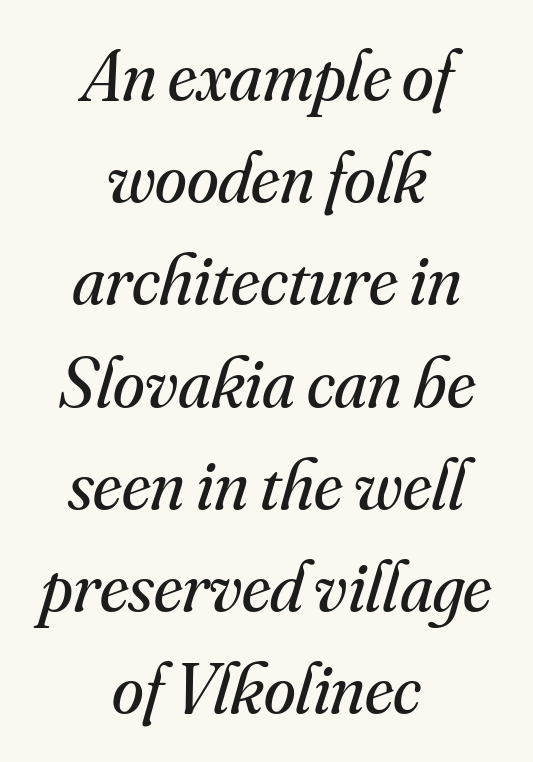
Character widths vary here, with narrow letters taking less room than wide ones. Tall strokes in this sample are angled rather than plumb. The gap between lines stays unmarked. This is serif lettering, the kind often seen in printed books.
